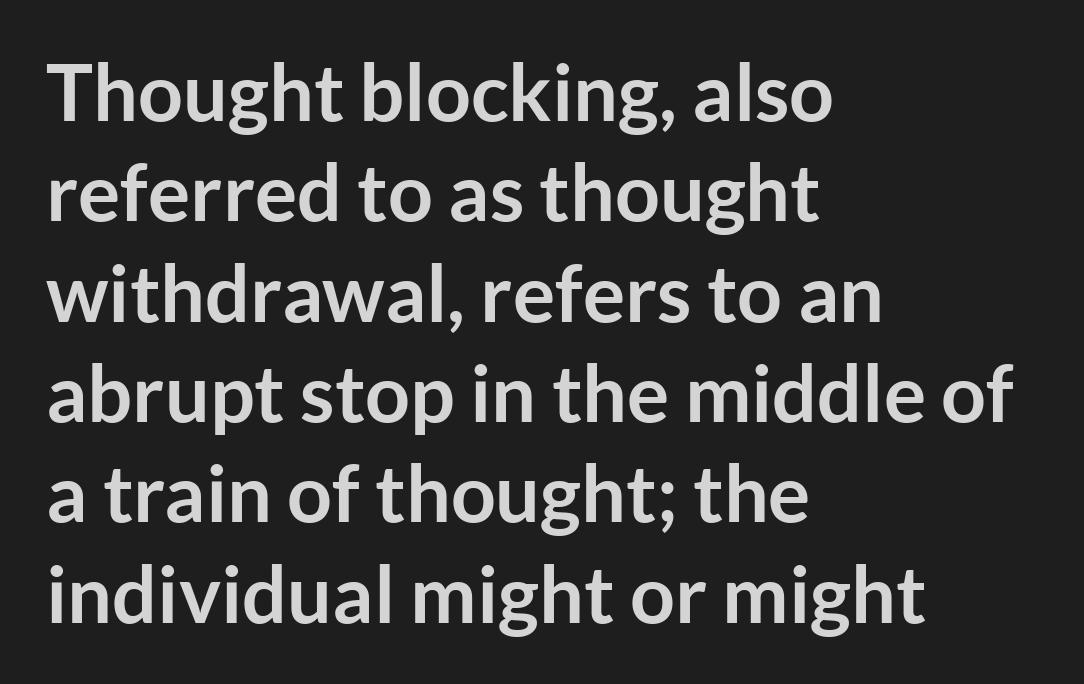
The image shows 79 px semibold sans-serif type, upright; set left-aligned, normal line spacing (1.27x), normal letter spacing, not underlined; low stroke contrast and a medium x-height.
